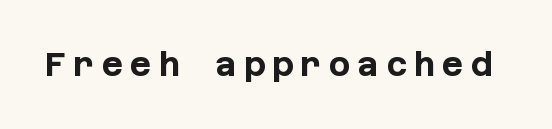
The image shows 33 px bold sans-serif type, upright; set unusually wide letter spacing (+0.21 em), not underlined; low stroke contrast and a large x-height.
